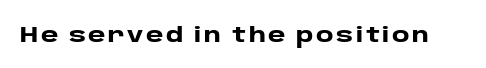
Q: Is the text bold? A: Yes.
Q: Is the text italic (slanted)? A: No, it is upright.
Q: Is the text underlined? A: No.
